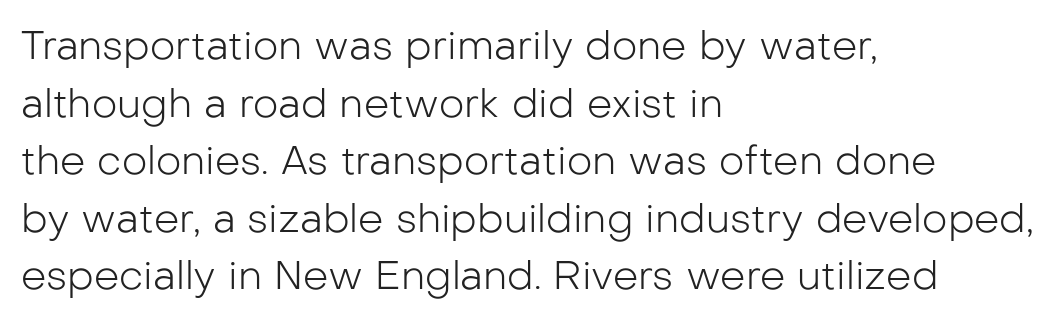
{"serif": "no", "italic": "no", "bold": "no", "weight": "light", "width": "normal", "stroke_contrast": "low", "x_height": "medium", "monospaced": "no", "underline": "no", "align": "left", "line_spacing": "normal", "line_spacing_ratio": 1.44, "letter_spacing": "normal", "letter_spacing_em": 0.0, "glyph_px": 40}
